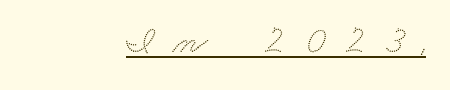
Q: Is the typeface a serif or a sans-serif typeface? A: Serif.
Q: Is the text underlined? A: Yes.
Q: How is the paragraph aligned? A: Right-aligned.
Q: Is the spacing between letters normal or unusually wide? A: Unusually wide.
Q: Width (condensed, normal, or wide)? A: Wide.
Q: Stroke contrast? A: Medium.
Q: x-height? A: Small.
Q: Monospaced? A: No.
